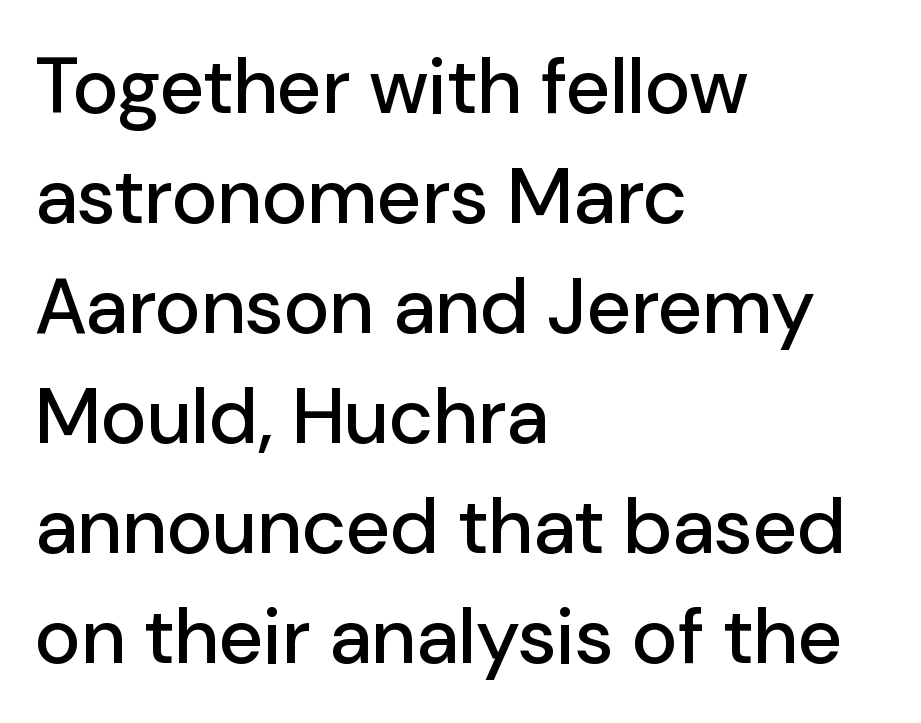
The image shows 78 px sans-serif type, upright; set left-aligned, normal line spacing (1.41x), normal letter spacing, not underlined; low stroke contrast and a medium x-height.
